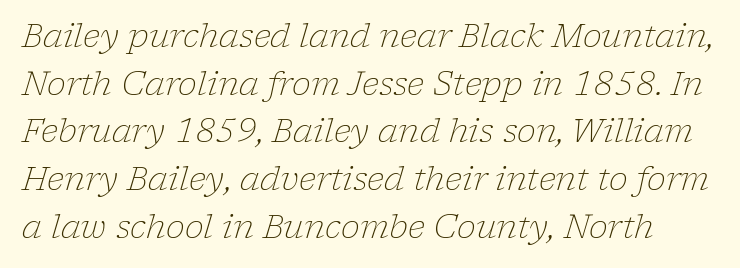
{"serif": "yes", "italic": "yes", "lean": "right", "slant_degrees": 17, "bold": "no", "weight": "light", "width": "normal", "stroke_contrast": "low", "x_height": "medium", "monospaced": "no", "underline": "no", "line_spacing": "normal", "line_spacing_ratio": 1.49, "letter_spacing": "normal", "letter_spacing_em": 0.0, "glyph_px": 32}
